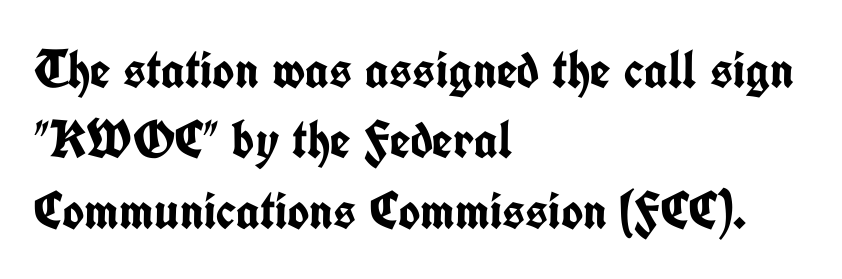
Q: Is the text bold? A: Yes.
Q: Is the text italic (slanted)? A: No, it is upright.
Q: Is the typeface a serif or a sans-serif typeface? A: Sans-serif.
Q: Is the text underlined? A: No.
Q: How is the paragraph aligned? A: Left-aligned.
Q: Is the spacing between letters normal or unusually wide? A: Normal.
Q: Is the spacing between lines tight, normal or loose? A: Normal.
Q: Width (condensed, normal, or wide)? A: Condensed.
Q: Stroke contrast? A: Low.
Q: x-height? A: Medium.
Q: Monospaced? A: No.
